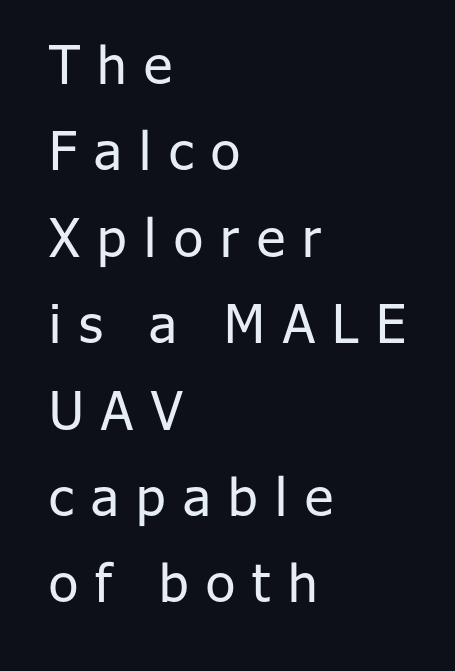
{"serif": "no", "italic": "no", "bold": "no", "weight": "regular", "width": "normal", "stroke_contrast": "low", "x_height": "medium", "monospaced": "no", "underline": "no", "align": "left", "line_spacing": "normal", "line_spacing_ratio": 1.63, "letter_spacing": "wide", "letter_spacing_em": 0.33, "glyph_px": 53}
